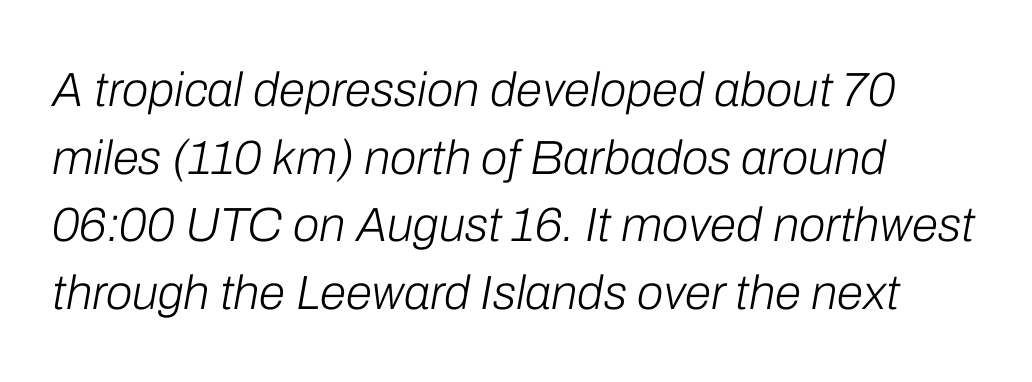
Q: Is the text bold? A: No.
Q: Is the text italic (slanted)? A: Yes, it leans right by about 10 degrees.
Q: Is the text underlined? A: No.
Q: How is the paragraph aligned? A: Left-aligned.
Q: Is the spacing between letters normal or unusually wide? A: Normal.
Q: Is the spacing between lines tight, normal or loose? A: Normal.
Q: Width (condensed, normal, or wide)? A: Normal.
Q: Stroke contrast? A: Low.
Q: x-height? A: Medium.
Q: Monospaced? A: No.
